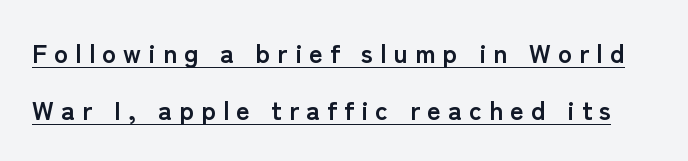
{"italic": "no", "bold": "yes", "underline": "yes", "line_spacing": "loose", "line_spacing_ratio": 2.21, "letter_spacing": "wide", "letter_spacing_em": 0.28, "glyph_px": 26}
